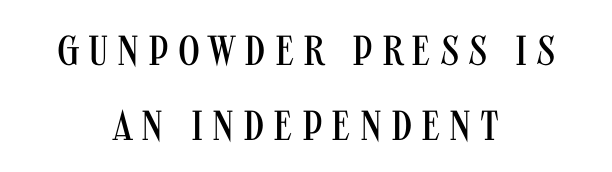
The image shows 42 px regular-weight, condensed sans-serif type, upright; set centered, line spacing 1.78x, unusually wide letter spacing (+0.21 em), not underlined; medium stroke contrast and a large x-height.
